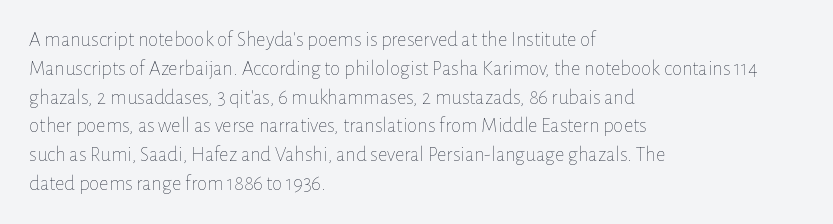
Each new line begins a customary step beneath the previous one. Stems here are at most as thick as an everyday book face. Words appear dense and cohesive because spacing is normal. Descenders hang freely into open space. The axis of the letterforms is exactly vertical.
